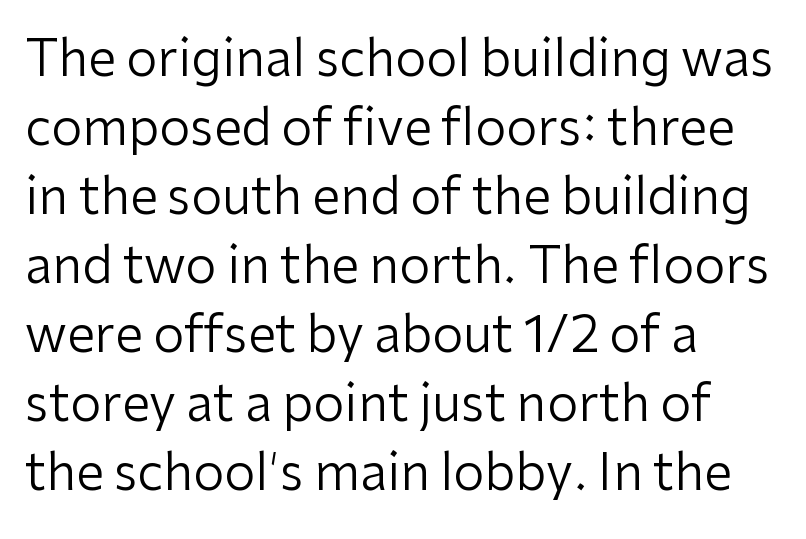
Q: Is the text bold? A: No.
Q: Is the text italic (slanted)? A: No, it is upright.
Q: Is the typeface a serif or a sans-serif typeface? A: Sans-serif.
Q: Is the text underlined? A: No.
Q: How is the paragraph aligned? A: Left-aligned.
Q: Is the spacing between letters normal or unusually wide? A: Normal.
Q: Is the spacing between lines tight, normal or loose? A: Normal.
Q: Width (condensed, normal, or wide)? A: Normal.
Q: Stroke contrast? A: Low.
Q: x-height? A: Medium.
Q: Monospaced? A: No.
